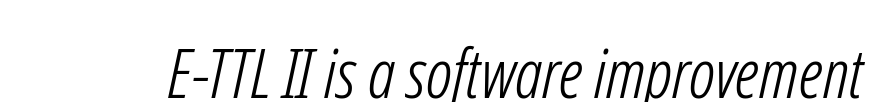
The specimen omits any rule beneath the text block's lines. Proportional: the letters do not fall into vertical columns. How are the letters spaced? Ordinarily, with no added tracking. Is this a sans? Yes — the strokes have no serifs. Compared with a typical body face, this is equally light or lighter still.
